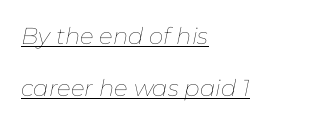
{"italic": "yes", "lean": "right", "slant_degrees": 11, "bold": "no", "underline": "yes", "align": "left", "line_spacing": "loose", "line_spacing_ratio": 2.27, "letter_spacing": "normal", "letter_spacing_em": 0.0, "glyph_px": 23}
